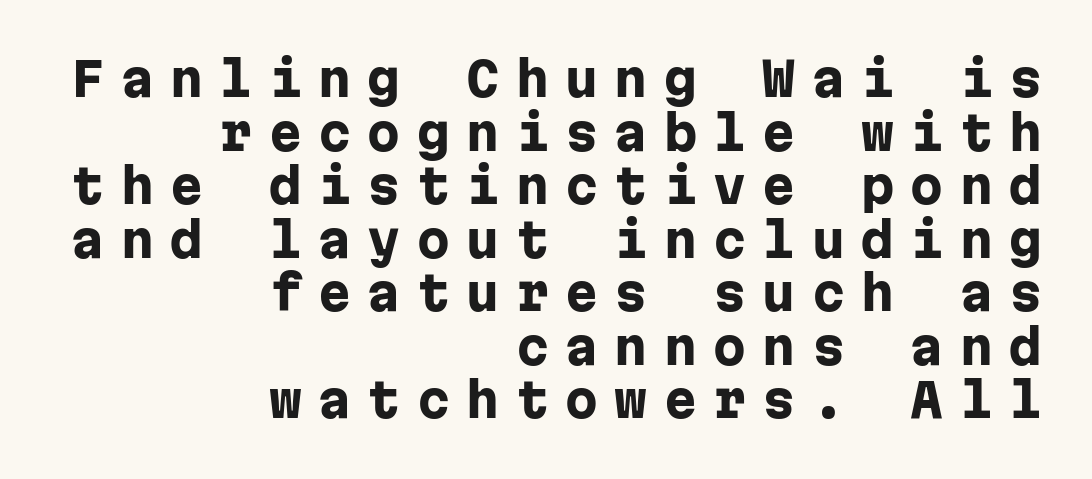
The passage shown is typed in a monospace face where columns stay perfectly aligned. A flush-right, rag-left setting is used for this passage. If you drew a line through each stem, it would be perfectly vertical. Words float on clear page, feet unadorned. Here the glyphs are tracked loosely, breaking word shapes into spaced letters.
